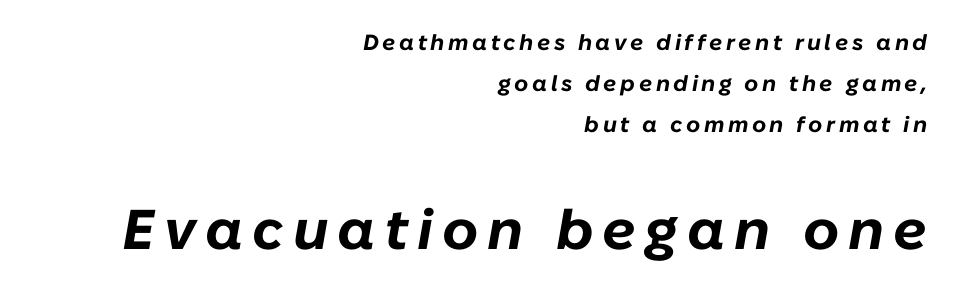
Q: Is the text bold? A: Yes.
Q: Is the text italic (slanted)? A: Yes, it leans right by about 10 degrees.
Q: Is the text underlined? A: No.
Q: How is the paragraph aligned? A: Right-aligned.
Q: Which block of text is set in a larger size, the first (top) or the second (bottom)? A: The second (bottom) one.
Q: Width (condensed, normal, or wide)? A: Normal.
Q: Stroke contrast? A: Low.
Q: x-height? A: Medium.
Q: Monospaced? A: No.
